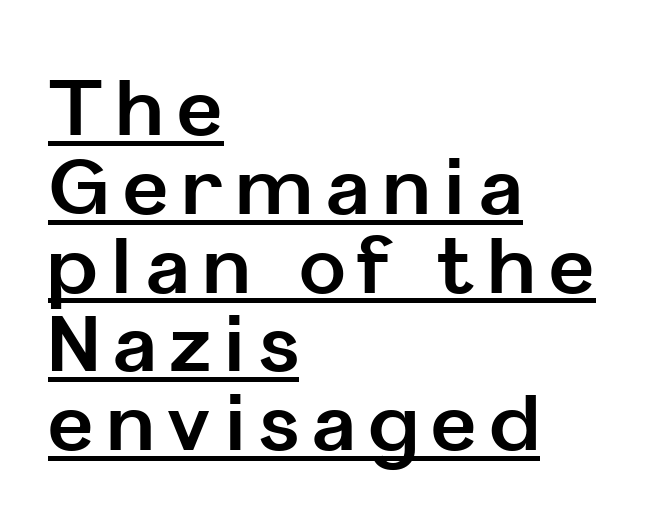
Do the characters align in a grid? No, the font is proportional. The strokes are fattened all the way to bold. Leading: reduced. Unlike a traditional serif, this face leaves its strokes unadorned. Compared with undecorated copy, this sample adds a rule below the words.
